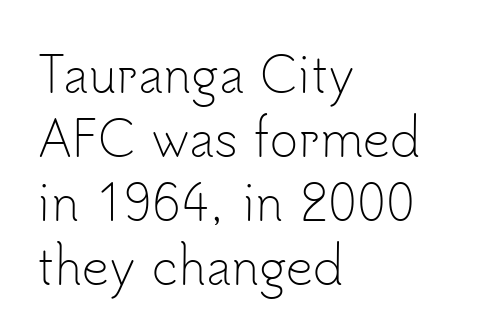
The image shows 48 px light sans-serif type, upright; set left-aligned, normal line spacing (1.33x), normal letter spacing, not underlined; low stroke contrast and a small x-height.
